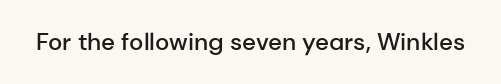
Quick note: underline off. Rendered with straight, roman letterforms. Each word holds together tightly as a unit, with standard inter-letter gaps. Slightly chunky letters — semibold, I'd say, not full bold.
